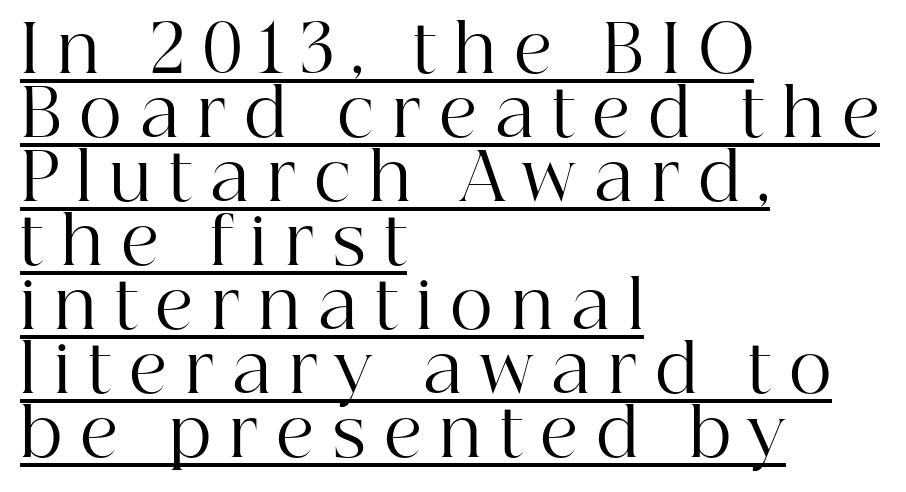
Is this a heavy cut? Hardly; it is regular or lighter. One-word summary of the alignment: left. Here the glyphs are tracked loosely, breaking word shapes into spaced letters. Students, observe: this is what under-led, compact text looks like. Looks like regular typesetting: each glyph gets only the width it needs. Italic? Not at all — the glyphs are vertical.
